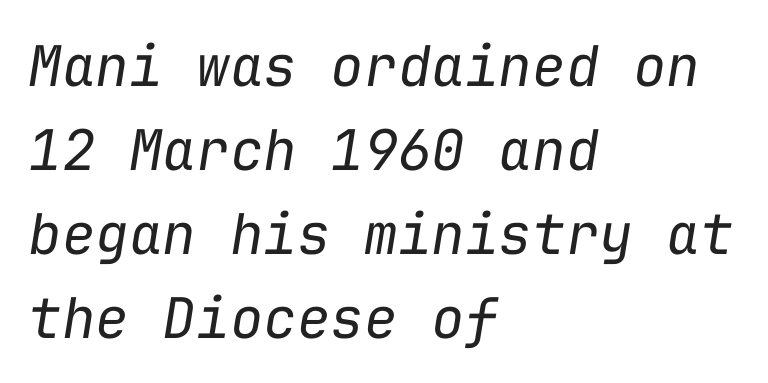
The image shows 56 px regular-weight type, italic (leaning right), monospaced; set left-aligned, normal line spacing (1.5x), normal letter spacing, not underlined; low stroke contrast and a medium x-height.
